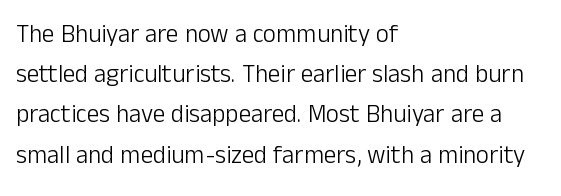
The image shows 25 px text type, upright; set left-aligned, normal line spacing (1.61x), normal letter spacing, not underlined.
